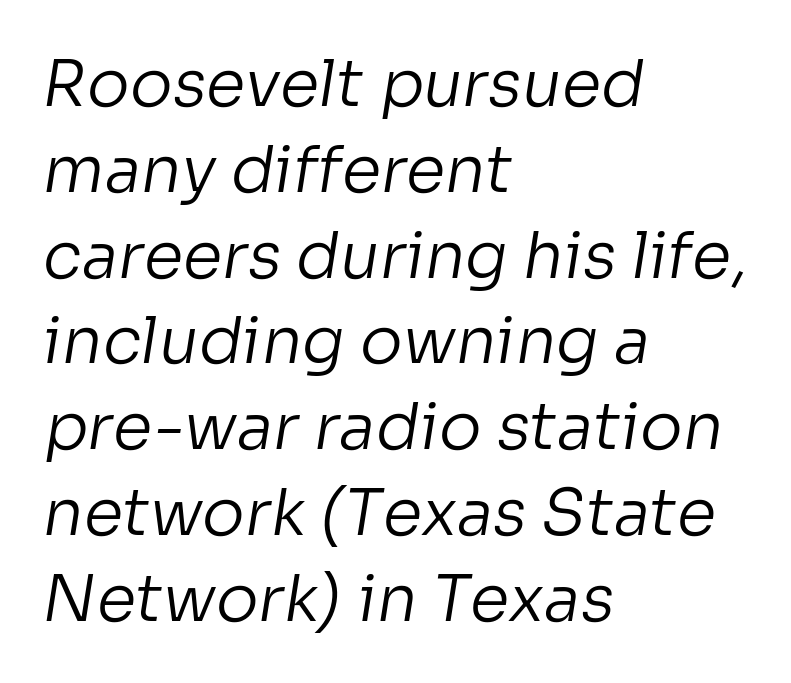
Q: Is the text bold? A: No.
Q: Is the typeface a serif or a sans-serif typeface? A: Sans-serif.
Q: Is the text underlined? A: No.
Q: How is the paragraph aligned? A: Left-aligned.
Q: Is the spacing between letters normal or unusually wide? A: Normal.
Q: Is the spacing between lines tight, normal or loose? A: Normal.
Q: Width (condensed, normal, or wide)? A: Normal.
Q: Stroke contrast? A: Low.
Q: x-height? A: Medium.
Q: Monospaced? A: No.
